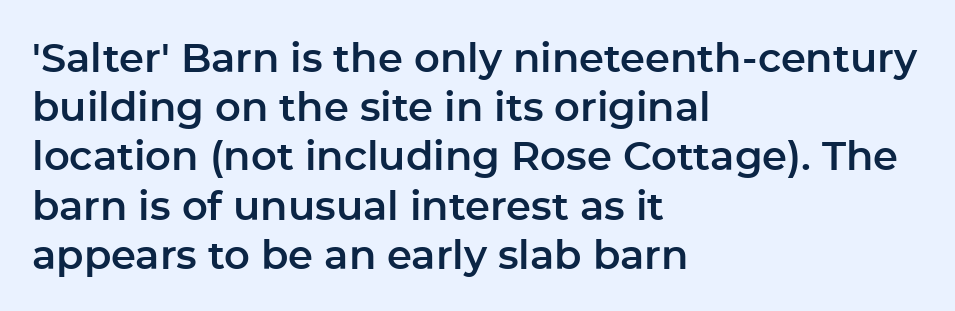
The face used here is rendered with its standard letterfit. This sample has the flowing, uneven cadence of proportional lettering. Leftover space on each line is placed entirely after the last word. This sample uses a sans-serif face. Any mark beneath the type? The region is blank. Vertical strokes here are truly vertical.
